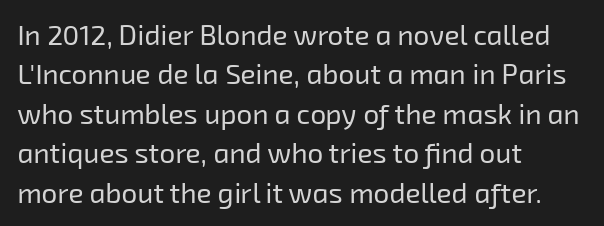
The image shows 28 px regular-weight sans-serif type; set left-aligned, normal line spacing (1.41x), normal letter spacing, not underlined; low stroke contrast and a medium x-height.
